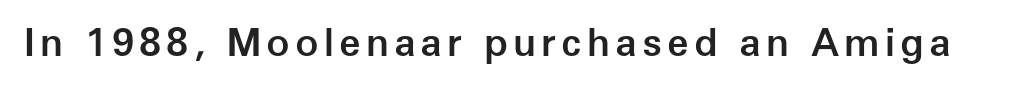
Q: Is the text bold? A: Semi-bold.
Q: Is the text italic (slanted)? A: No, it is upright.
Q: Is the typeface a serif or a sans-serif typeface? A: Sans-serif.
Q: Is the text underlined? A: No.
Q: Width (condensed, normal, or wide)? A: Normal.
Q: Stroke contrast? A: Low.
Q: x-height? A: Medium.
Q: Monospaced? A: No.
